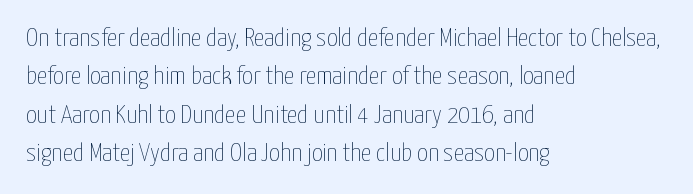
{"italic": "no", "bold": "no", "underline": "no", "align": "left", "line_spacing": "normal", "line_spacing_ratio": 1.48, "letter_spacing": "normal", "letter_spacing_em": 0.0, "glyph_px": 26}
